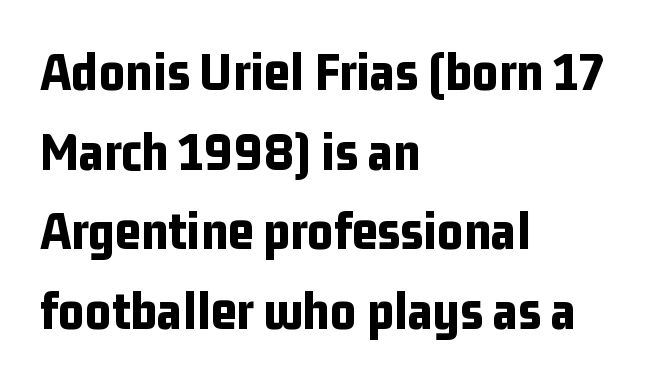
Q: Is the text bold? A: Yes.
Q: Is the text italic (slanted)? A: No, it is upright.
Q: Is the typeface a serif or a sans-serif typeface? A: Sans-serif.
Q: Is the text underlined? A: No.
Q: How is the paragraph aligned? A: Left-aligned.
Q: Is the spacing between letters normal or unusually wide? A: Normal.
Q: Is the spacing between lines tight, normal or loose? A: Normal.
Q: Width (condensed, normal, or wide)? A: Condensed.
Q: Stroke contrast? A: Low.
Q: x-height? A: Medium.
Q: Monospaced? A: No.
